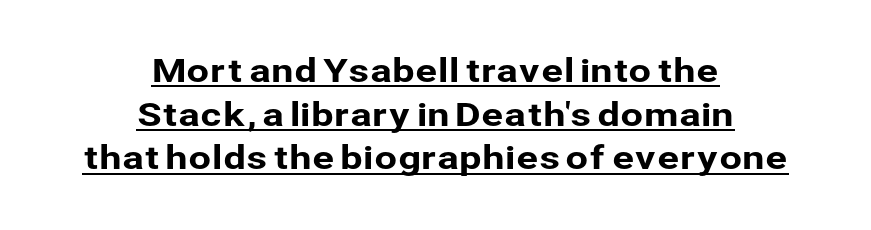
{"serif": "no", "italic": "no", "width": "normal", "stroke_contrast": "low", "x_height": "medium", "monospaced": "no", "underline": "yes", "align": "center", "line_spacing": "normal", "line_spacing_ratio": 1.32, "letter_spacing": "normal", "letter_spacing_em": 0.0, "glyph_px": 33}
